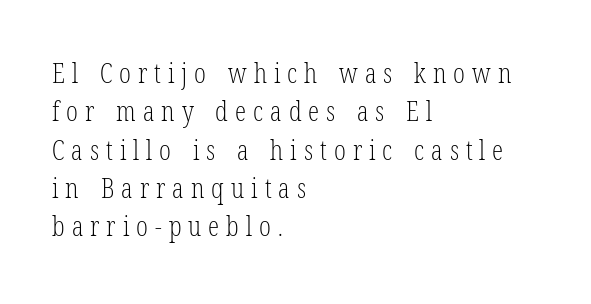
The image shows 28 px light, condensed serif type, upright; set left-aligned, normal line spacing (1.37x), unusually wide letter spacing (+0.25 em), not underlined; low stroke contrast and a medium x-height.
